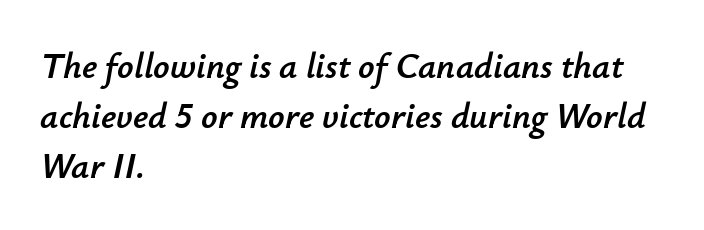
{"italic": "yes", "lean": "right", "slant_degrees": 12, "width": "normal", "stroke_contrast": "low", "x_height": "small", "monospaced": "no", "underline": "no", "align": "left", "line_spacing": "normal", "line_spacing_ratio": 1.39, "letter_spacing": "normal", "letter_spacing_em": 0.0, "glyph_px": 36}
